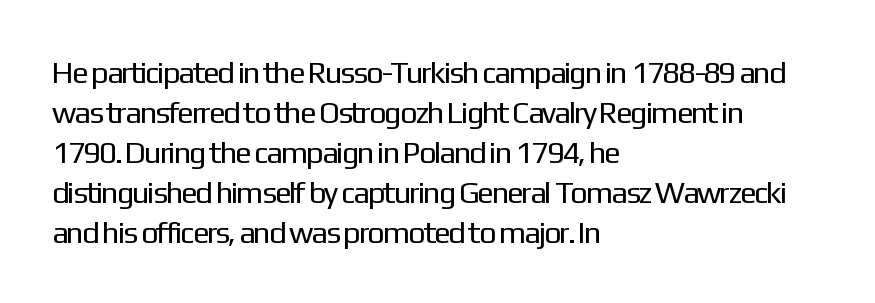
{"serif": "no", "italic": "no", "bold": "no", "weight": "regular", "width": "normal", "stroke_contrast": "low", "x_height": "medium", "monospaced": "no", "underline": "no", "align": "left", "line_spacing": "normal", "line_spacing_ratio": 1.29, "letter_spacing": "normal", "letter_spacing_em": 0.0, "glyph_px": 31}
